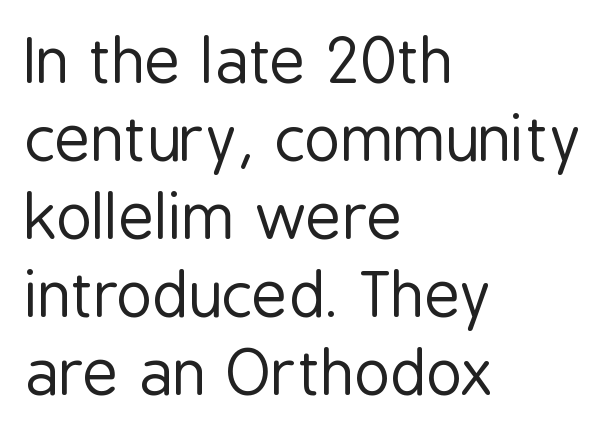
Type without underlining. Which margin do the lines hug? The left one — the right edge is uneven. This is not heavy type; no bold has been used. A sans-serif font was chosen for this passage. Interline gaps are of average width in this sample.
